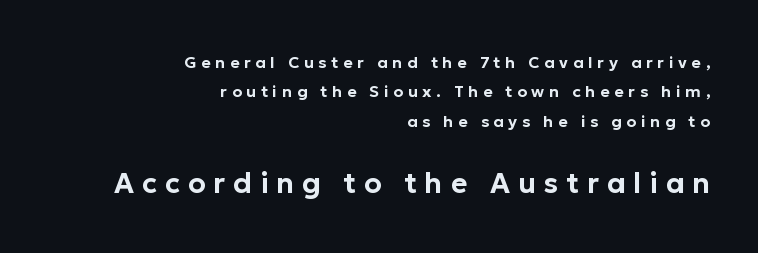
The image shows 28 px sans-serif type, upright; set right-aligned, line spacing 1.83x, unusually wide letter spacing (+0.29 em), not underlined; the second (bottom) block is 1.75x larger; low stroke contrast and a medium x-height.
